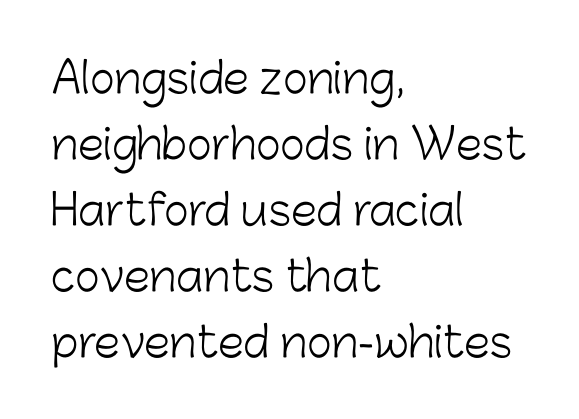
Q: Is the text bold? A: No.
Q: Is the text italic (slanted)? A: No, it is upright.
Q: Is the typeface a serif or a sans-serif typeface? A: Sans-serif.
Q: Is the text underlined? A: No.
Q: How is the paragraph aligned? A: Left-aligned.
Q: Is the spacing between letters normal or unusually wide? A: Normal.
Q: Is the spacing between lines tight, normal or loose? A: Normal.
Q: Width (condensed, normal, or wide)? A: Normal.
Q: Stroke contrast? A: Low.
Q: x-height? A: Medium.
Q: Monospaced? A: No.
